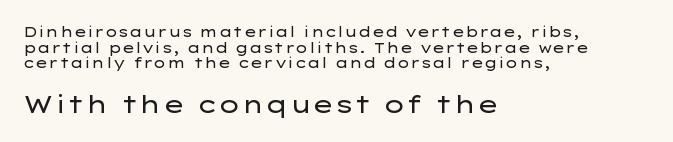
A classic flush-left, rag-right setting is used for this passage. Words float on clear page, feet unadorned. Between one letter and the next there's only the usual sliver of space. The weight tops out at a normal text grade. Upright lettering throughout.
